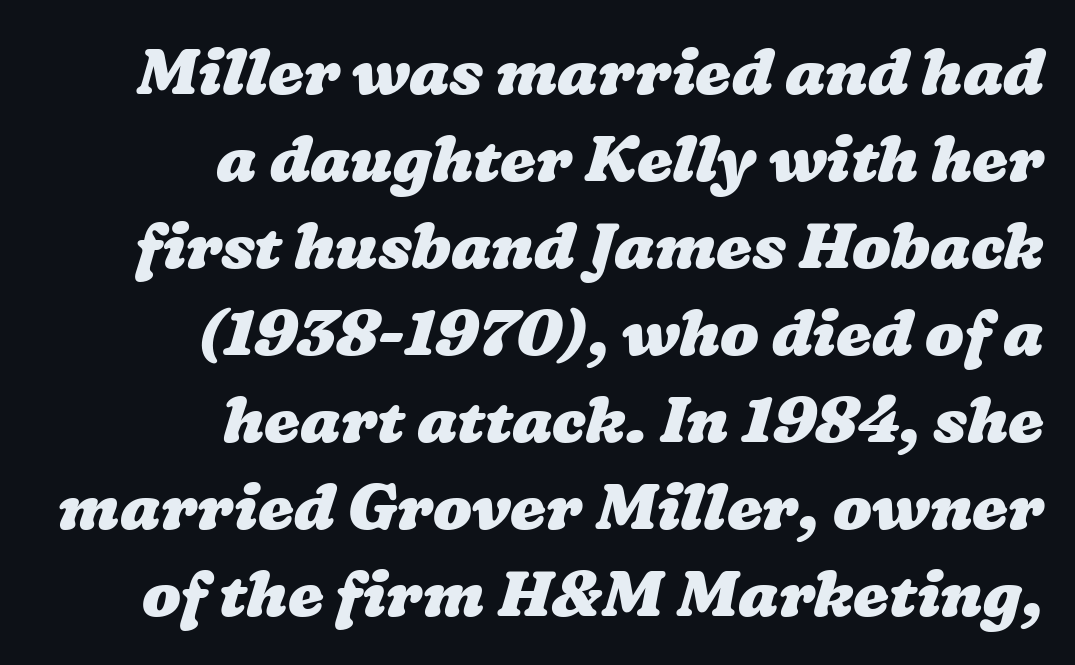
Q: Is the text bold? A: Yes.
Q: Is the text underlined? A: No.
Q: How is the paragraph aligned? A: Right-aligned.
Q: Is the spacing between letters normal or unusually wide? A: Normal.
Q: Is the spacing between lines tight, normal or loose? A: Normal.
Q: Width (condensed, normal, or wide)? A: Wide.
Q: Stroke contrast? A: Low.
Q: x-height? A: Medium.
Q: Monospaced? A: No.
